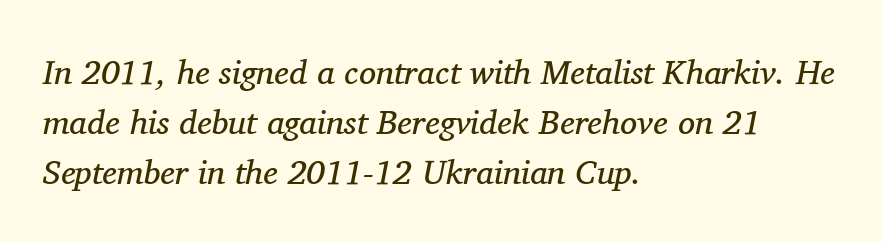
{"serif": "yes", "italic": "yes", "lean": "right", "slant_degrees": 11, "bold": "no", "weight": "regular", "width": "normal", "stroke_contrast": "medium", "x_height": "medium", "monospaced": "no", "underline": "no", "align": "left", "line_spacing": "normal", "line_spacing_ratio": 1.47, "letter_spacing": "normal", "letter_spacing_em": 0.0, "glyph_px": 34}
